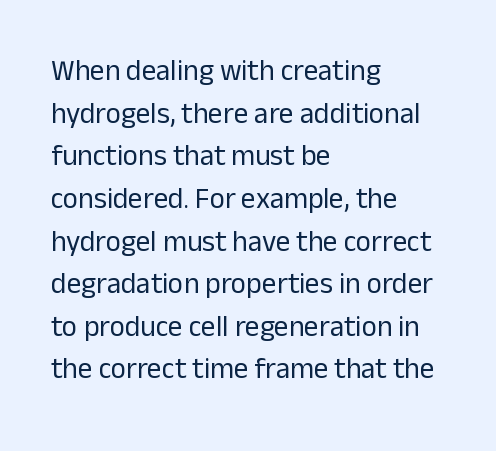
The image shows 29 px regular-weight sans-serif type, upright; set left-aligned, normal line spacing (1.47x), normal letter spacing, not underlined; low stroke contrast and a medium x-height.
